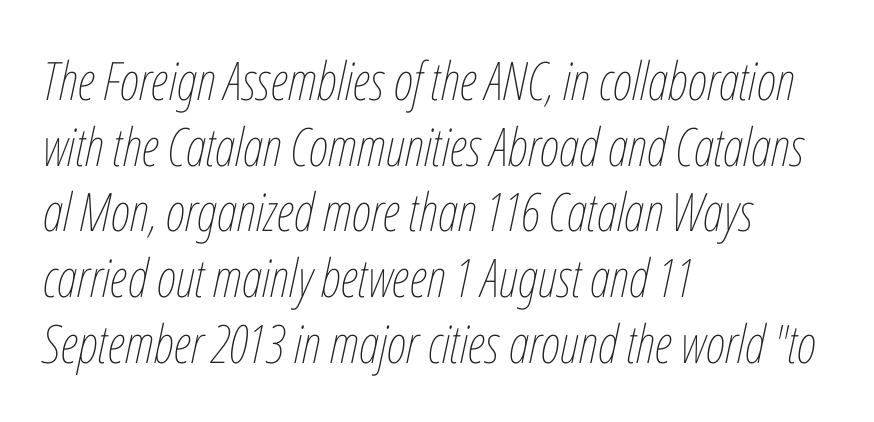
Q: Is the text bold? A: No.
Q: Is the text italic (slanted)? A: Yes, it leans right by about 12 degrees.
Q: Is the text underlined? A: No.
Q: How is the paragraph aligned? A: Left-aligned.
Q: Is the spacing between letters normal or unusually wide? A: Normal.
Q: Width (condensed, normal, or wide)? A: Condensed.
Q: Stroke contrast? A: Low.
Q: x-height? A: Medium.
Q: Monospaced? A: No.
